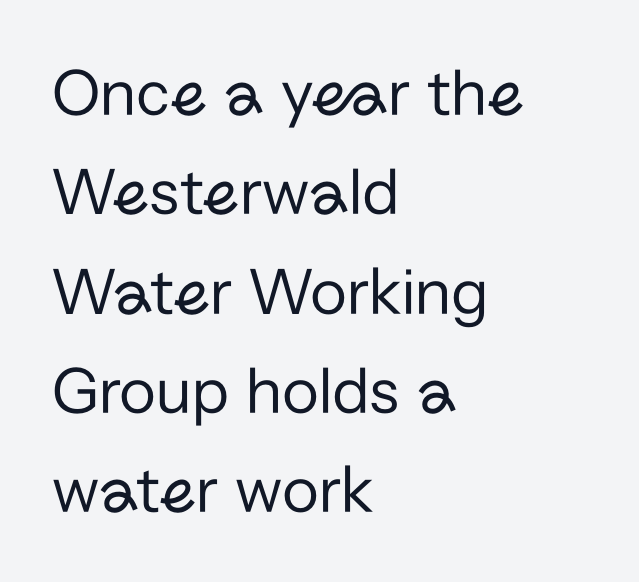
Is the block centered? No — it sits flush against the left margin. A typesetter would call this proportional, since set widths differ per character. Horizontal bands of white between lines are of average thickness. Stem width sits at or under what a default text font uses.
